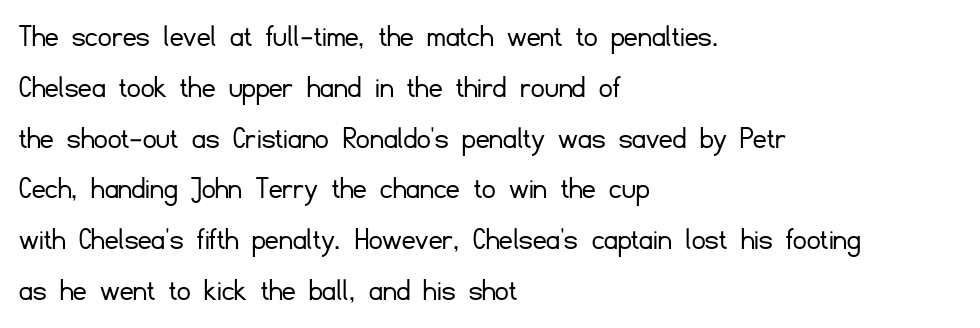
The image shows 33 px light sans-serif type, upright; set left-aligned, normal line spacing (1.54x), normal letter spacing, not underlined; low stroke contrast and a small x-height.
